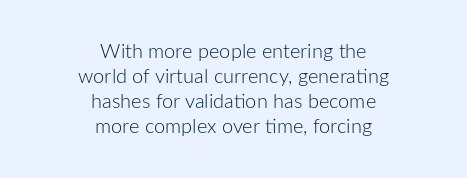
Q: Is the text bold? A: No.
Q: Is the text italic (slanted)? A: No, it is upright.
Q: Is the text underlined? A: No.
Q: How is the paragraph aligned? A: Centered.
Q: Is the spacing between letters normal or unusually wide? A: Normal.
Q: Is the spacing between lines tight, normal or loose? A: Normal.
